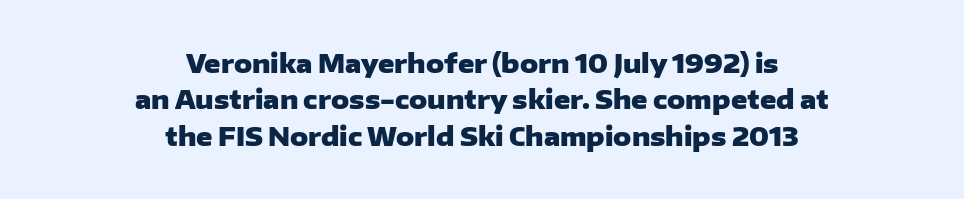
{"italic": "no", "bold": "yes", "underline": "no", "align": "center", "line_spacing": "normal", "line_spacing_ratio": 1.46, "letter_spacing": "normal", "letter_spacing_em": 0.0, "glyph_px": 25}
